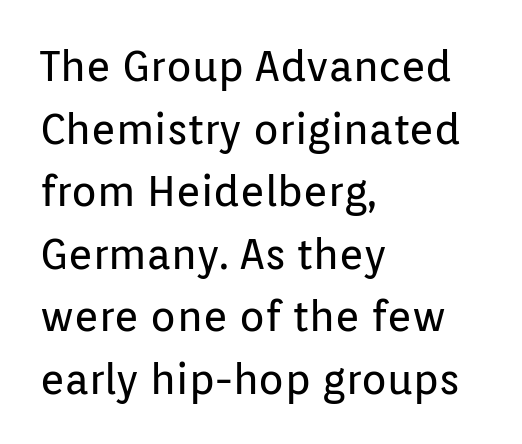
{"serif": "no", "italic": "no", "bold": "no", "weight": "regular", "width": "normal", "stroke_contrast": "low", "x_height": "medium", "monospaced": "no", "underline": "no", "align": "left", "line_spacing": "normal", "line_spacing_ratio": 1.49, "letter_spacing": "normal", "letter_spacing_em": 0.0, "glyph_px": 42}
